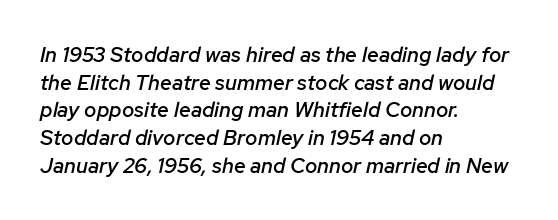
Q: Is the text bold? A: Semi-bold.
Q: Is the text italic (slanted)? A: Yes, it leans right by about 12 degrees.
Q: Is the text underlined? A: No.
Q: How is the paragraph aligned? A: Left-aligned.
Q: Is the spacing between letters normal or unusually wide? A: Normal.
Q: Is the spacing between lines tight, normal or loose? A: Normal.
